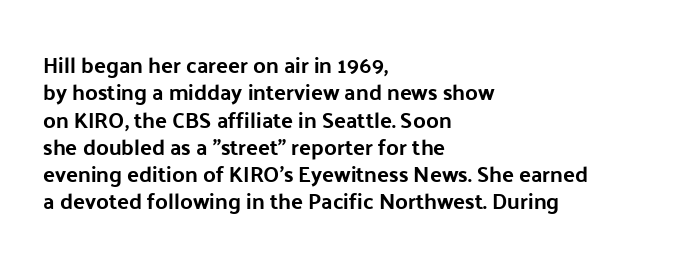
The image shows 22 px bold type, upright; set left-aligned, line spacing 1.24x, normal letter spacing, not underlined.
